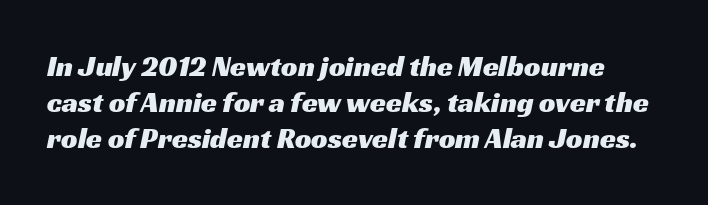
Q: Is the typeface a serif or a sans-serif typeface? A: Sans-serif.
Q: Is the text underlined? A: No.
Q: Is the spacing between letters normal or unusually wide? A: Normal.
Q: Is the spacing between lines tight, normal or loose? A: Normal.
Q: Width (condensed, normal, or wide)? A: Wide.
Q: Stroke contrast? A: Medium.
Q: x-height? A: Medium.
Q: Monospaced? A: No.
